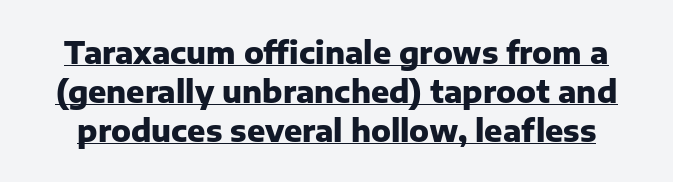
The image shows 30 px heavy sans-serif type, upright; set normal line spacing (1.3x), normal letter spacing, underlined; low stroke contrast and a medium x-height.
